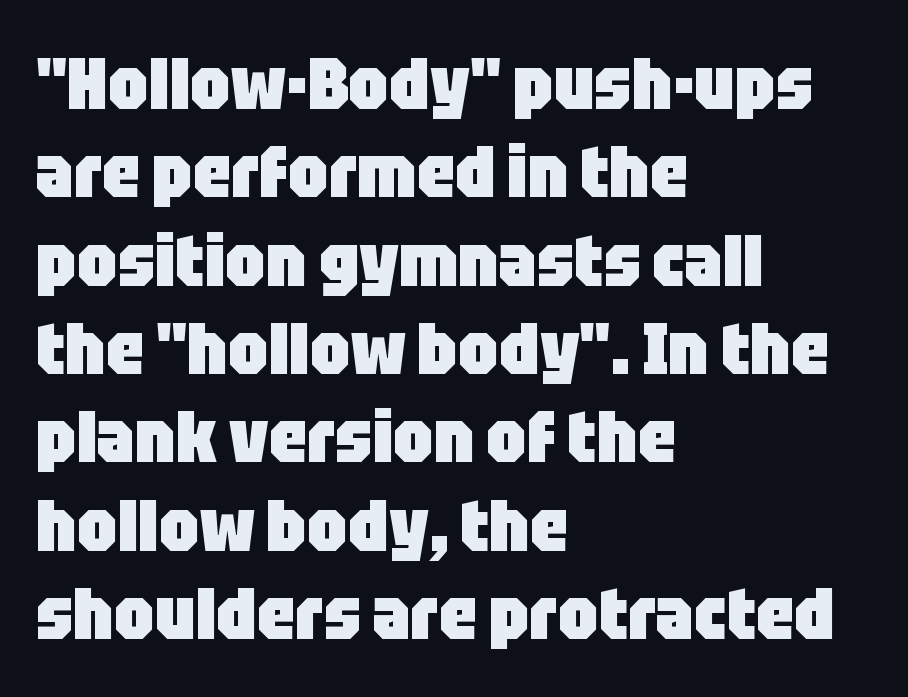
The typeface chosen for these lines omits serifs. The string is rendered with underlining switched off. This sample is left-justified, so line endings fall wherever the words run out. Proportional: the letters do not fall into vertical columns. The glyphs have the mass of a bold cut. Rendered with straight, roman letterforms.
